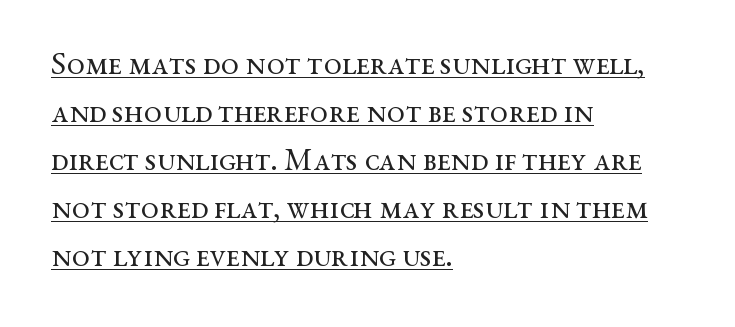
Q: Is the text bold? A: No.
Q: Is the text italic (slanted)? A: No, it is upright.
Q: Is the typeface a serif or a sans-serif typeface? A: Serif.
Q: Is the text underlined? A: Yes.
Q: How is the paragraph aligned? A: Left-aligned.
Q: Is the spacing between letters normal or unusually wide? A: Normal.
Q: Is the spacing between lines tight, normal or loose? A: Normal.
Q: Width (condensed, normal, or wide)? A: Wide.
Q: Stroke contrast? A: Medium.
Q: x-height? A: Medium.
Q: Monospaced? A: No.
